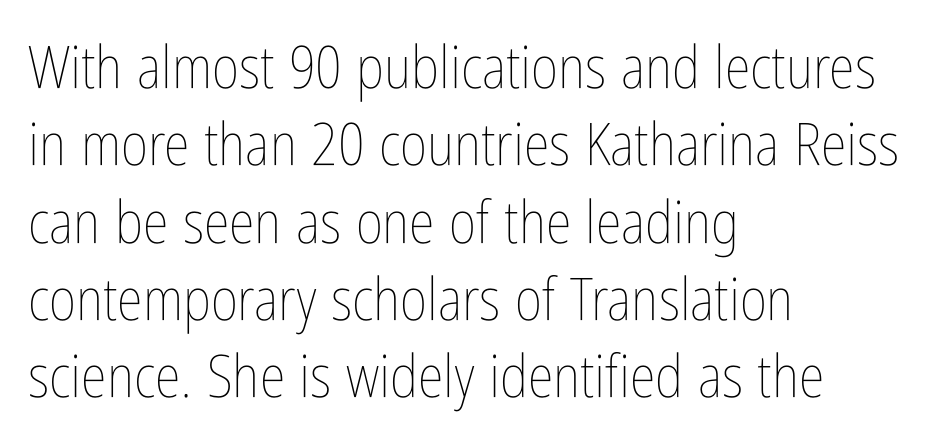
Q: Is the text bold? A: No.
Q: Is the text italic (slanted)? A: No, it is upright.
Q: Is the text underlined? A: No.
Q: How is the paragraph aligned? A: Left-aligned.
Q: Is the spacing between letters normal or unusually wide? A: Normal.
Q: Is the spacing between lines tight, normal or loose? A: Normal.
Q: Width (condensed, normal, or wide)? A: Condensed.
Q: Stroke contrast? A: Low.
Q: x-height? A: Medium.
Q: Monospaced? A: No.
